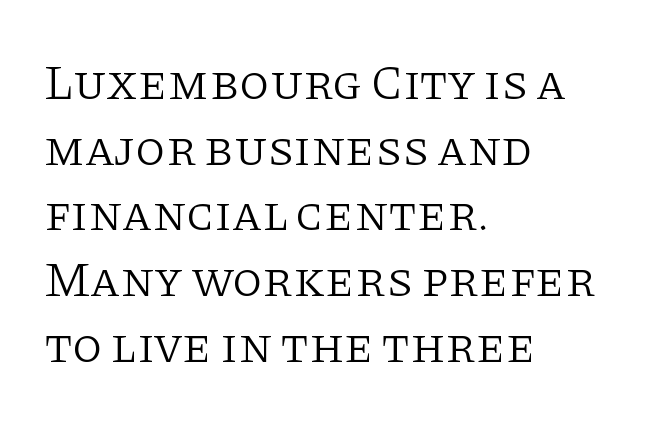
The cut favours lightness, reaching ordinary text weight at its darkest. No extra tracking has been applied to these lines. Notice how the passage keeps a crisp vertical edge on the left only. Designer's note — italics off, roman on. Each row of text sits above clean, open space. Look at the bottom of the vertical strokes: they flare into serifs here.
